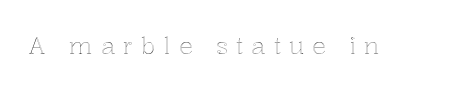
Letter spacing: wide. The gap between lines stays unmarked. Is there any slant? The stems are plumb.
